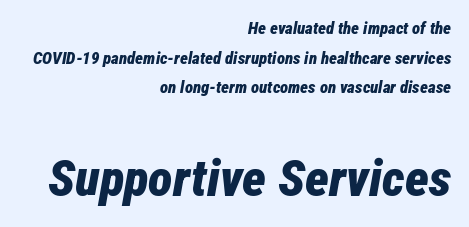
Q: Is the text bold? A: Yes.
Q: Is the text italic (slanted)? A: Yes, it leans right by about 12 degrees.
Q: Is the text underlined? A: No.
Q: How is the paragraph aligned? A: Right-aligned.
Q: Is the spacing between letters normal or unusually wide? A: Normal.
Q: Which block of text is set in a larger size, the first (top) or the second (bottom)? A: The second (bottom) one.
Q: Width (condensed, normal, or wide)? A: Condensed.
Q: Stroke contrast? A: Low.
Q: x-height? A: Medium.
Q: Monospaced? A: No.
